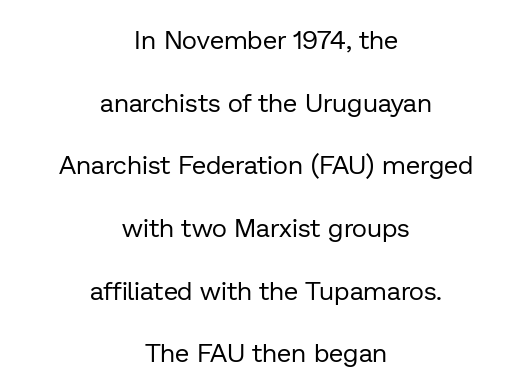
Q: Is the text bold? A: No.
Q: Is the text italic (slanted)? A: No, it is upright.
Q: Is the text underlined? A: No.
Q: How is the paragraph aligned? A: Centered.
Q: Is the spacing between letters normal or unusually wide? A: Normal.
Q: Is the spacing between lines tight, normal or loose? A: Loose.
